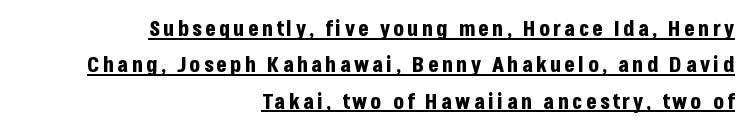
The image shows 22 px bold type, upright; set right-aligned, normal line spacing (1.65x), underlined.
